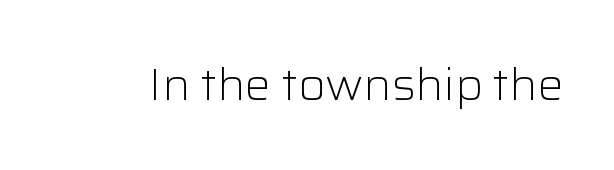
{"serif": "no", "italic": "no", "bold": "no", "weight": "light", "width": "normal", "stroke_contrast": "low", "x_height": "medium", "monospaced": "no", "underline": "no", "letter_spacing": "normal", "letter_spacing_em": 0.0, "glyph_px": 44}
